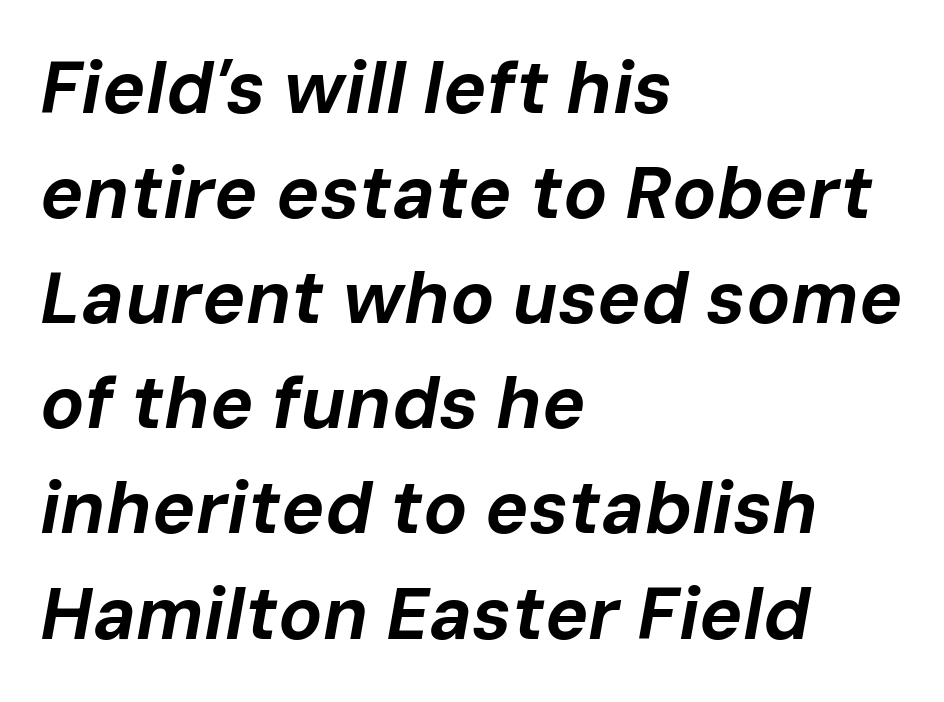
Unmarked baselines from the first word to the last. This is heavy type, rendered in bold. Designer's note — italics engaged. Leftover space on each line is placed entirely after the last word.
